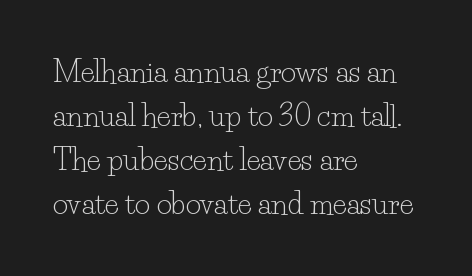
Q: Is the text bold? A: No.
Q: Is the text italic (slanted)? A: No, it is upright.
Q: Is the typeface a serif or a sans-serif typeface? A: Serif.
Q: Is the text underlined? A: No.
Q: How is the paragraph aligned? A: Left-aligned.
Q: Is the spacing between letters normal or unusually wide? A: Normal.
Q: Is the spacing between lines tight, normal or loose? A: Normal.
Q: Width (condensed, normal, or wide)? A: Normal.
Q: Stroke contrast? A: Low.
Q: x-height? A: Small.
Q: Monospaced? A: No.
